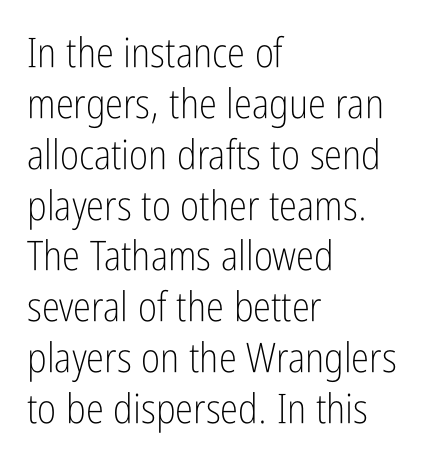
The image shows 41 px light, condensed sans-serif type, upright; set left-aligned, line spacing 1.24x, normal letter spacing, not underlined; low stroke contrast and a medium x-height.
